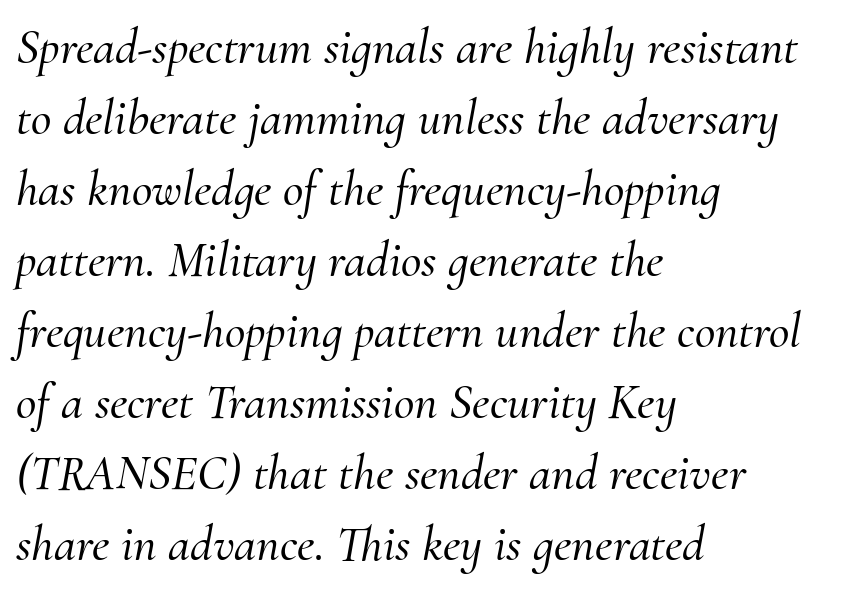
The face used here is proportionally spaced, like ordinary book or web type. Letterform terminals end in serifs throughout the passage. The area under the type is left untouched. Each line starts at the same left margin while the right side varies.
